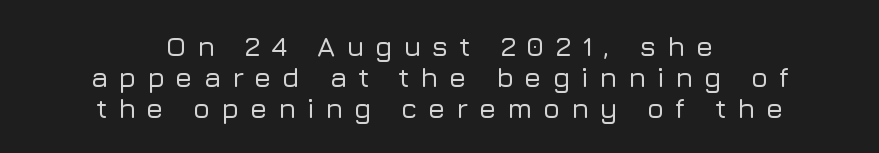
{"serif": "no", "italic": "no", "width": "normal", "stroke_contrast": "low", "x_height": "medium", "monospaced": "no", "underline": "no", "align": "center", "line_spacing": "tight", "line_spacing_ratio": 1.1, "letter_spacing": "wide", "letter_spacing_em": 0.38, "glyph_px": 28}
